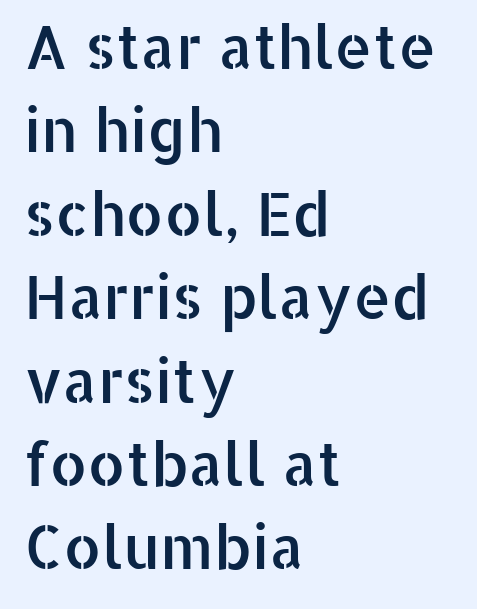
The image shows 60 px sans-serif type, upright; set left-aligned, normal line spacing (1.39x), normal letter spacing, not underlined; low stroke contrast and a medium x-height.
